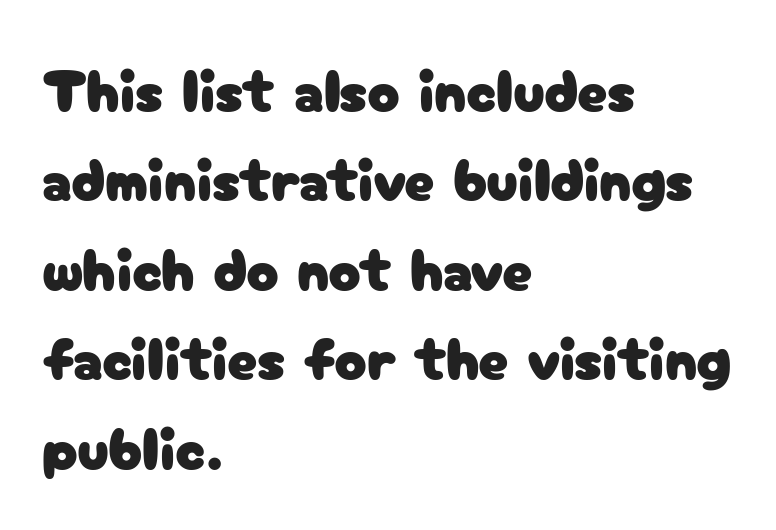
The passage shown is typed in a proportional face where columns would drift. Glyph-to-glyph distance matches everyday printed text. The rag falls on the right side of this text block. Just letters on the line, the space beneath them empty. The block of text has a typical density, with ordinary space between rows. Is there any slant? The stems are plumb.
